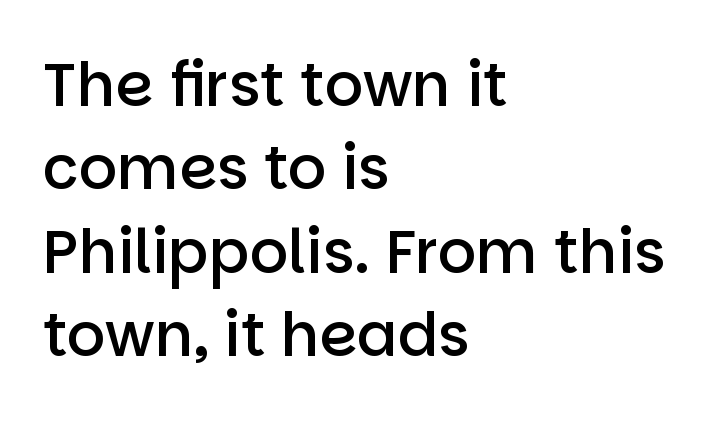
Q: Is the text bold? A: Semi-bold.
Q: Is the text italic (slanted)? A: No, it is upright.
Q: Is the typeface a serif or a sans-serif typeface? A: Sans-serif.
Q: Is the text underlined? A: No.
Q: How is the paragraph aligned? A: Left-aligned.
Q: Is the spacing between letters normal or unusually wide? A: Normal.
Q: Is the spacing between lines tight, normal or loose? A: Normal.
Q: Width (condensed, normal, or wide)? A: Normal.
Q: Stroke contrast? A: Low.
Q: x-height? A: Large.
Q: Monospaced? A: No.
